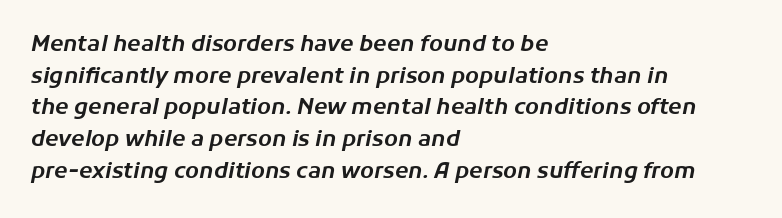
The face used here is rendered with its standard letterfit. A typesetter would call this leading conventional body-copy spacing. A student would call this left alignment; a typographer would say flush left, rag right. Underline: absent. Compared with ordinary roman type, these characters are visibly tilted.
